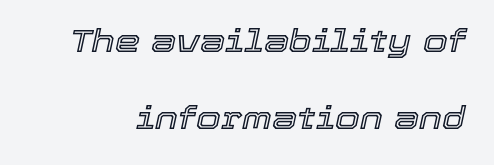
{"italic": "yes", "lean": "right", "slant_degrees": 12, "width": "normal", "x_height": "medium", "monospaced": "no", "underline": "no", "line_spacing": "loose", "line_spacing_ratio": 2.42, "letter_spacing": "normal", "letter_spacing_em": 0.0, "glyph_px": 32}
